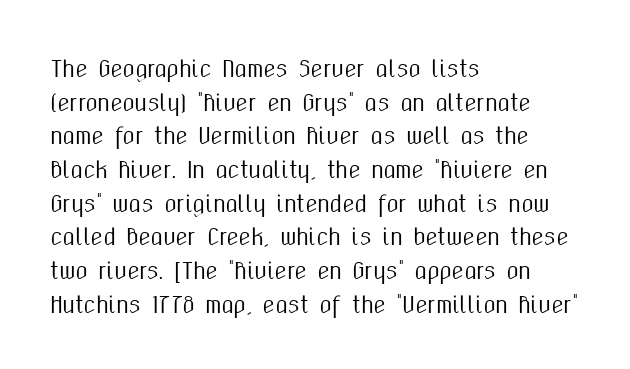
One glance says typical: line gaps are just what's usual. The letters stand upright; this is a roman face. The gap between lines stays unmarked. These lines keep a tight, regular rhythm from letter to letter. Casual observation: everything's shoved over to the left.
